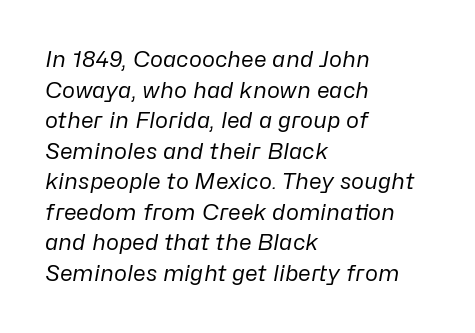
{"italic": "yes", "lean": "right", "slant_degrees": 10, "bold": "no", "underline": "no", "align": "left", "line_spacing": "normal", "line_spacing_ratio": 1.39, "letter_spacing": "normal", "letter_spacing_em": 0.0, "glyph_px": 22}
